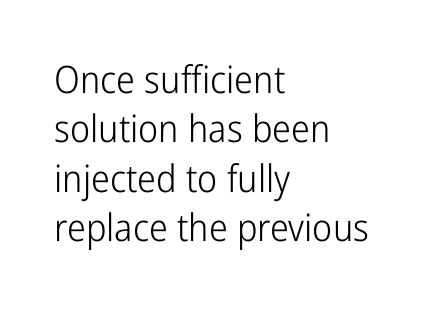
The image shows 38 px light, condensed sans-serif type, upright; set left-aligned, normal line spacing (1.3x), normal letter spacing, not underlined; low stroke contrast and a medium x-height.
